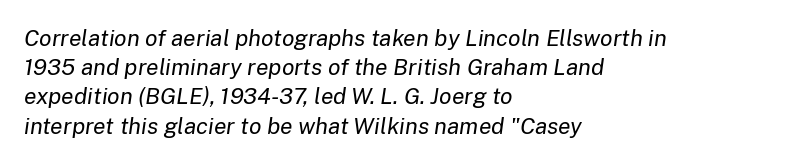
The image shows 23 px text type, italic (leaning right); set left-aligned, normal line spacing (1.27x), normal letter spacing, not underlined.
